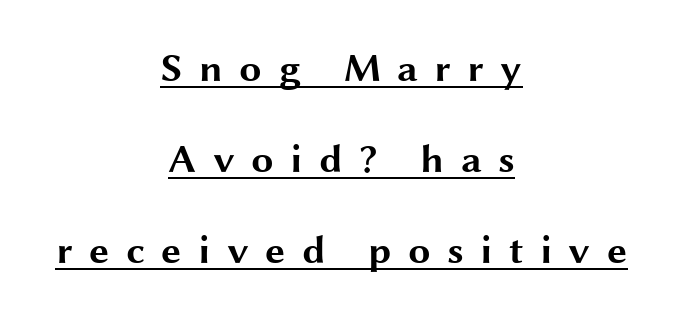
Q: Is the text bold? A: Yes.
Q: Is the text italic (slanted)? A: No, it is upright.
Q: Is the typeface a serif or a sans-serif typeface? A: Sans-serif.
Q: Is the text underlined? A: Yes.
Q: How is the paragraph aligned? A: Centered.
Q: Is the spacing between letters normal or unusually wide? A: Unusually wide.
Q: Is the spacing between lines tight, normal or loose? A: Loose.
Q: Width (condensed, normal, or wide)? A: Wide.
Q: Stroke contrast? A: Medium.
Q: x-height? A: Medium.
Q: Monospaced? A: No.
